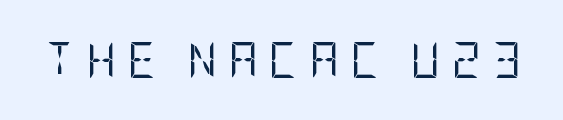
Q: Is the text bold? A: No.
Q: Is the text italic (slanted)? A: No, it is upright.
Q: Is the typeface a serif or a sans-serif typeface? A: Sans-serif.
Q: Is the text underlined? A: No.
Q: Is the spacing between letters normal or unusually wide? A: Unusually wide.
Q: Width (condensed, normal, or wide)? A: Condensed.
Q: Stroke contrast? A: Low.
Q: x-height? A: Large.
